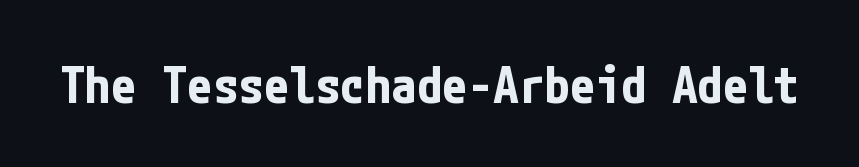
Q: Is the text bold? A: Yes.
Q: Is the text italic (slanted)? A: No, it is upright.
Q: Is the typeface a serif or a sans-serif typeface? A: Sans-serif.
Q: Is the text underlined? A: No.
Q: Is the spacing between letters normal or unusually wide? A: Normal.
Q: Width (condensed, normal, or wide)? A: Condensed.
Q: Stroke contrast? A: Low.
Q: x-height? A: Medium.
